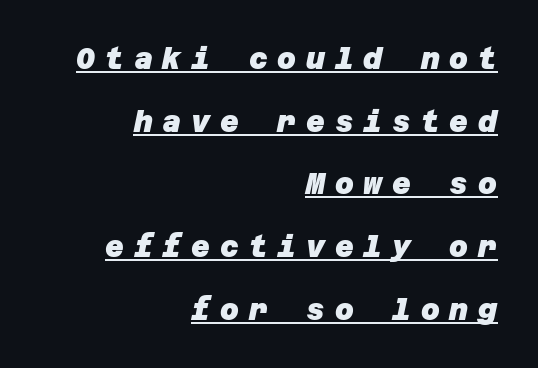
This is heavy type, rendered in bold. Look at the tracking — it's clearly loosened, letters drifting apart. If you drew a ruler down the right edge, every line would touch it. Summary of vertical rhythm: relaxed, with wide interline spacing. Looks like someone drew a line under every word here. Typographically, this falls in the sans-serif category.
